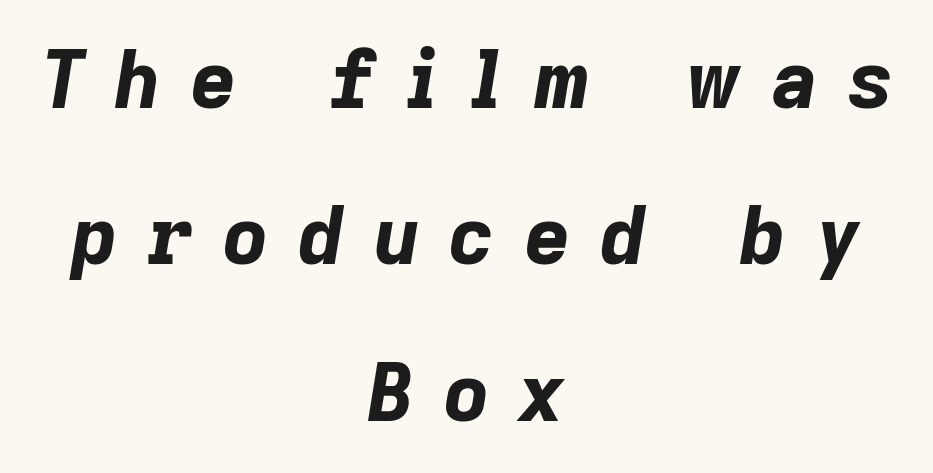
Q: Is the text bold? A: Yes.
Q: Is the text italic (slanted)? A: Yes, it leans right by about 9 degrees.
Q: Is the text underlined? A: No.
Q: How is the paragraph aligned? A: Centered.
Q: Is the spacing between letters normal or unusually wide? A: Unusually wide.
Q: Is the spacing between lines tight, normal or loose? A: Loose.
Q: Width (condensed, normal, or wide)? A: Normal.
Q: Stroke contrast? A: Low.
Q: x-height? A: Medium.
Q: Monospaced? A: No.
